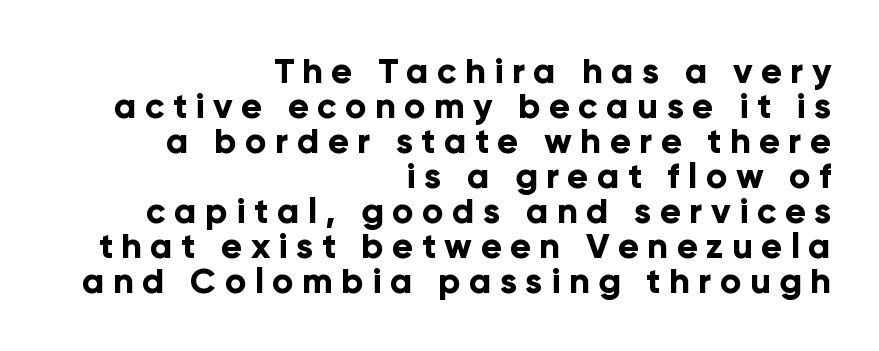
The image shows 35 px bold sans-serif type, upright; set right-aligned, tight line spacing (1.0x), unusually wide letter spacing (+0.24 em), not underlined; low stroke contrast and a medium x-height.
